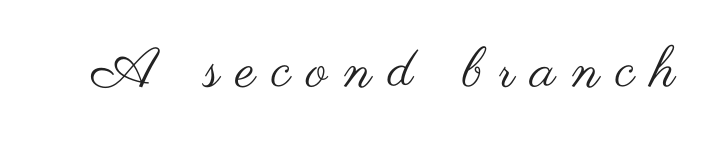
Clear beneath every line of the passage. Weight: in the light-to-regular range. Each word looks stretched out because of the extra space between its letters. Serif or sans? Sans — the stroke terminals are bare. Note the varied advance widths — an 'i' is clearly narrower than an 'm'.
